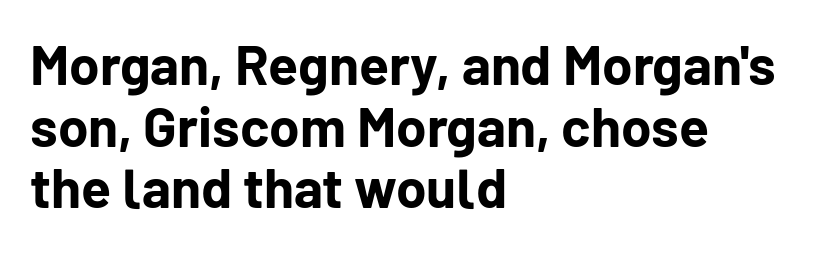
{"serif": "no", "italic": "no", "bold": "yes", "weight": "bold", "width": "normal", "stroke_contrast": "low", "x_height": "medium", "monospaced": "no", "underline": "no", "align": "left", "line_spacing": "tight", "line_spacing_ratio": 1.12, "letter_spacing": "normal", "letter_spacing_em": 0.0, "glyph_px": 55}
